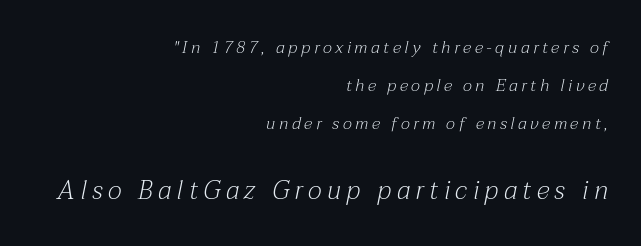
Q: Is the text bold? A: No.
Q: Is the text italic (slanted)? A: Yes, it leans right by about 12 degrees.
Q: Is the text underlined? A: No.
Q: How is the paragraph aligned? A: Right-aligned.
Q: Is the spacing between letters normal or unusually wide? A: Unusually wide.
Q: Is the spacing between lines tight, normal or loose? A: Loose.
Q: Which block of text is set in a larger size, the first (top) or the second (bottom)? A: The second (bottom) one.
